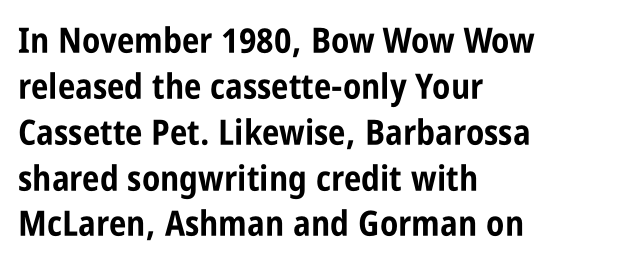
Compared with typical paragraphs, the rows here are spaced about the same. Alignment: flush left. Does the lettering tilt? It doesn't — this is upright. Here the glyphs are tracked normally, forming tight word shapes. Is this a fixed-width face? No — the glyphs have proportional, varying widths.
